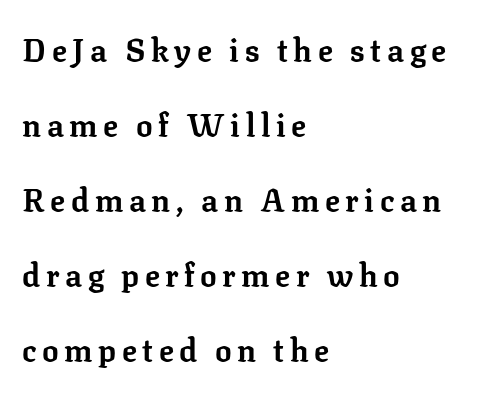
Q: Is the text bold? A: Yes.
Q: Is the text italic (slanted)? A: No, it is upright.
Q: Is the typeface a serif or a sans-serif typeface? A: Serif.
Q: Is the text underlined? A: No.
Q: How is the paragraph aligned? A: Left-aligned.
Q: Is the spacing between lines tight, normal or loose? A: Loose.
Q: Width (condensed, normal, or wide)? A: Normal.
Q: Stroke contrast? A: Low.
Q: x-height? A: Medium.
Q: Monospaced? A: No.
